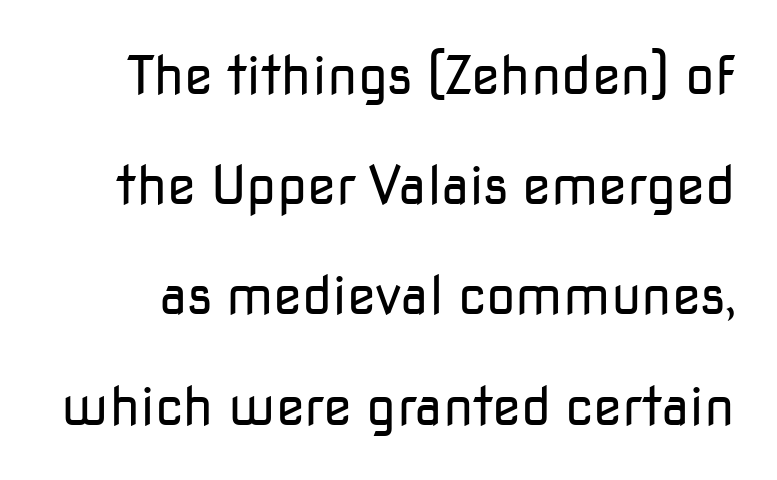
{"serif": "no", "italic": "no", "bold": "no", "weight": "regular", "width": "normal", "stroke_contrast": "low", "x_height": "medium", "monospaced": "no", "underline": "no", "line_spacing": "loose", "line_spacing_ratio": 2.08, "letter_spacing": "normal", "letter_spacing_em": 0.0, "glyph_px": 53}
